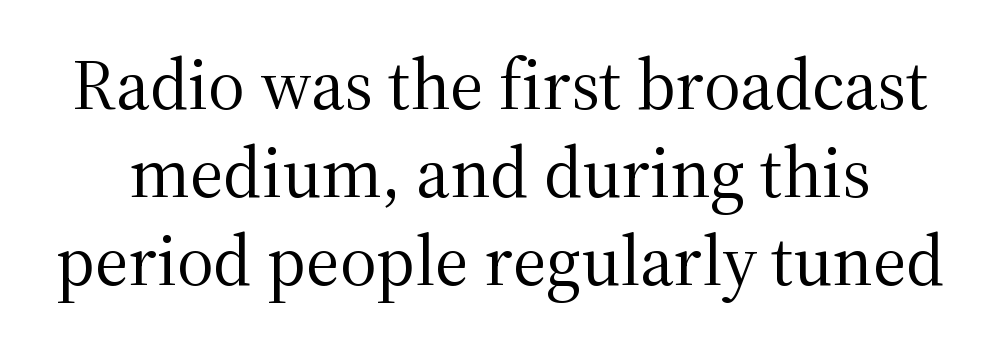
{"serif": "yes", "italic": "no", "bold": "no", "weight": "regular", "width": "normal", "stroke_contrast": "medium", "x_height": "medium", "monospaced": "no", "underline": "no", "line_spacing_ratio": 1.24, "letter_spacing": "normal", "letter_spacing_em": 0.0, "glyph_px": 71}
